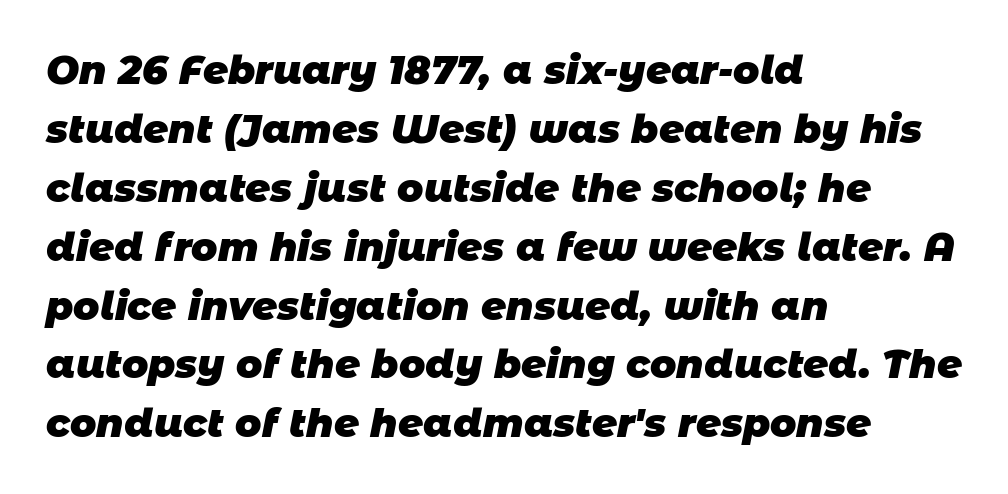
The image shows 39 px heavy sans-serif type; set left-aligned, normal line spacing (1.51x), normal letter spacing, not underlined; low stroke contrast and a large x-height.
